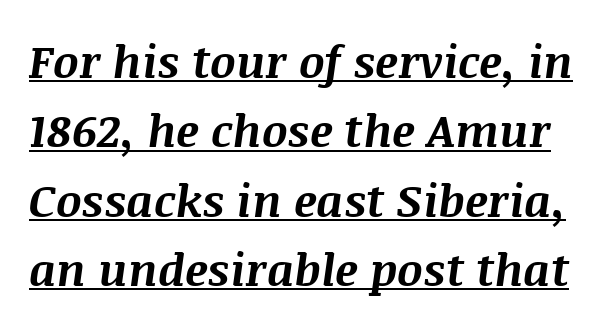
Q: Is the text bold? A: Yes.
Q: Is the text italic (slanted)? A: Yes, it leans right by about 8 degrees.
Q: Is the text underlined? A: Yes.
Q: Is the spacing between letters normal or unusually wide? A: Normal.
Q: Is the spacing between lines tight, normal or loose? A: Normal.
Q: Width (condensed, normal, or wide)? A: Normal.
Q: Stroke contrast? A: Medium.
Q: x-height? A: Large.
Q: Monospaced? A: No.
